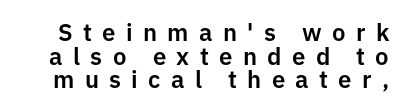
{"italic": "no", "underline": "no", "line_spacing": "tight", "line_spacing_ratio": 0.98, "letter_spacing": "wide", "letter_spacing_em": 0.43, "glyph_px": 24}
